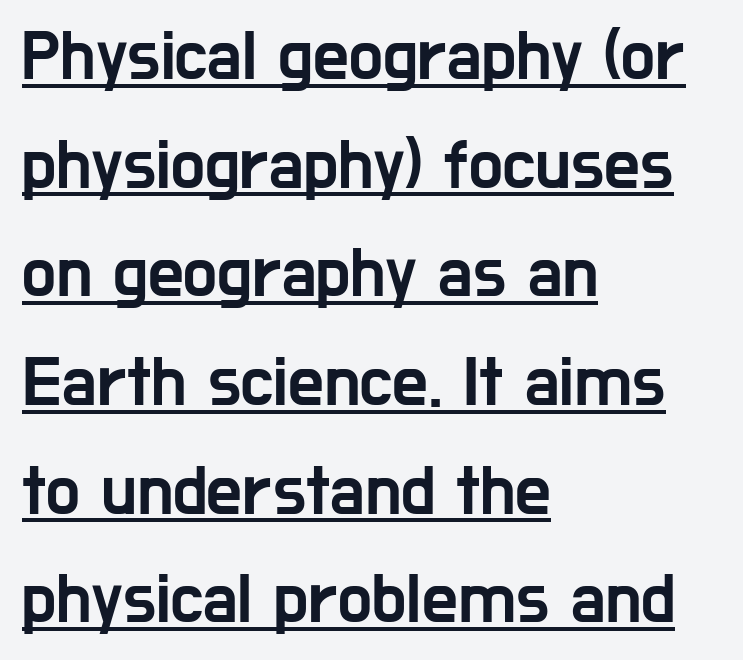
{"serif": "no", "italic": "no", "width": "condensed", "stroke_contrast": "low", "x_height": "medium", "monospaced": "no", "underline": "yes", "align": "left", "line_spacing": "normal", "line_spacing_ratio": 1.53, "letter_spacing": "normal", "letter_spacing_em": 0.0, "glyph_px": 71}
